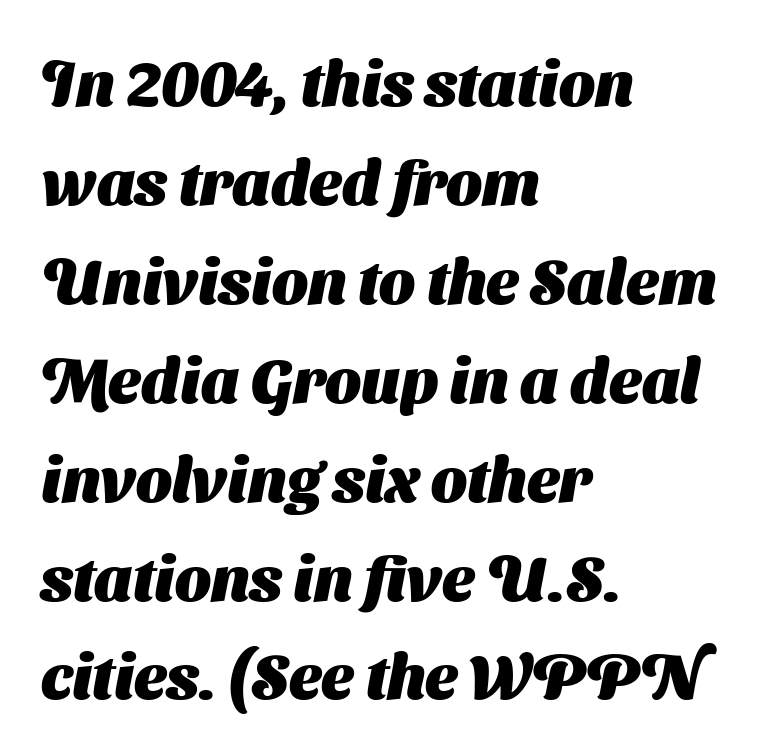
Q: Is the text bold? A: Yes.
Q: Is the typeface a serif or a sans-serif typeface? A: Sans-serif.
Q: Is the text underlined? A: No.
Q: How is the paragraph aligned? A: Left-aligned.
Q: Is the spacing between letters normal or unusually wide? A: Normal.
Q: Is the spacing between lines tight, normal or loose? A: Normal.
Q: Width (condensed, normal, or wide)? A: Normal.
Q: Stroke contrast? A: Medium.
Q: x-height? A: Medium.
Q: Monospaced? A: No.
